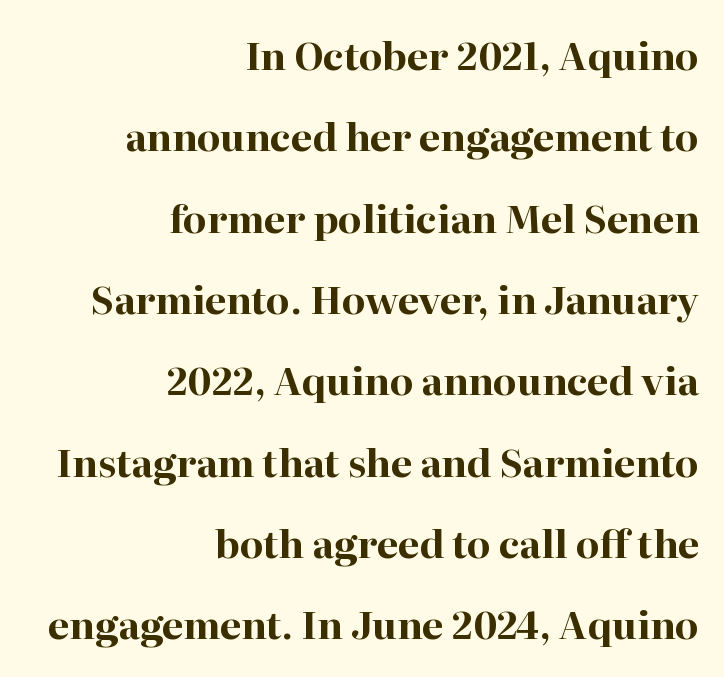
Q: Is the text bold? A: Yes.
Q: Is the text italic (slanted)? A: No, it is upright.
Q: Is the typeface a serif or a sans-serif typeface? A: Serif.
Q: Is the text underlined? A: No.
Q: How is the paragraph aligned? A: Right-aligned.
Q: Is the spacing between letters normal or unusually wide? A: Normal.
Q: Is the spacing between lines tight, normal or loose? A: Loose.
Q: Width (condensed, normal, or wide)? A: Normal.
Q: Stroke contrast? A: High.
Q: x-height? A: Medium.
Q: Monospaced? A: No.
